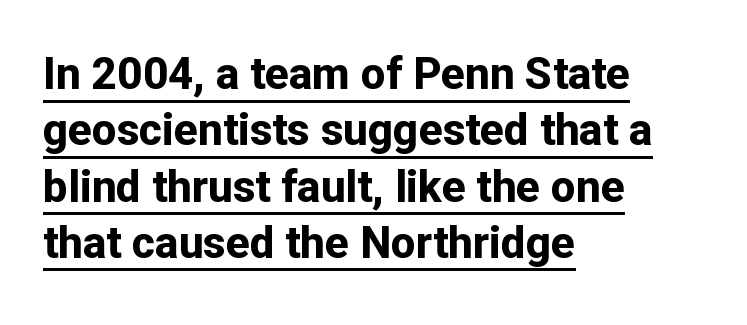
Q: Is the text bold? A: Yes.
Q: Is the text italic (slanted)? A: No, it is upright.
Q: Is the typeface a serif or a sans-serif typeface? A: Sans-serif.
Q: Is the text underlined? A: Yes.
Q: How is the paragraph aligned? A: Left-aligned.
Q: Is the spacing between letters normal or unusually wide? A: Normal.
Q: Is the spacing between lines tight, normal or loose? A: Normal.
Q: Width (condensed, normal, or wide)? A: Normal.
Q: Stroke contrast? A: Low.
Q: x-height? A: Medium.
Q: Monospaced? A: No.
